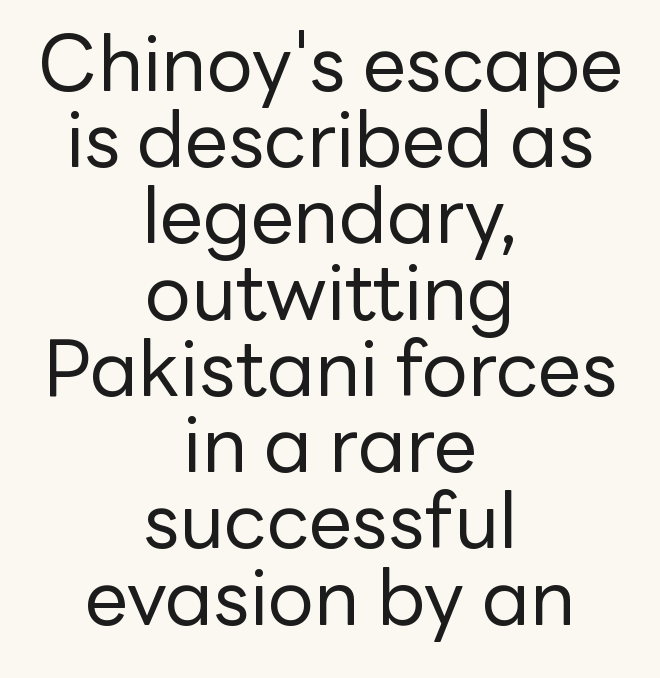
{"serif": "no", "italic": "no", "bold": "no", "weight": "regular", "width": "normal", "stroke_contrast": "low", "x_height": "medium", "monospaced": "no", "underline": "no", "align": "center", "line_spacing": "tight", "line_spacing_ratio": 0.99, "letter_spacing": "normal", "letter_spacing_em": 0.0, "glyph_px": 77}
